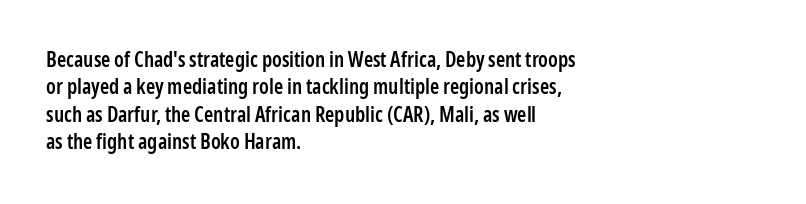
The image shows 21 px text type, upright; set left-aligned, normal line spacing (1.3x), normal letter spacing, not underlined.
